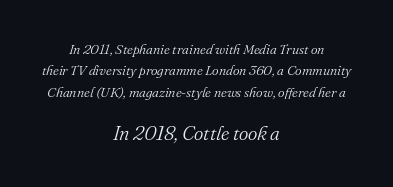
{"italic": "yes", "lean": "right", "slant_degrees": 16, "bold": "no", "underline": "no", "align": "center", "line_spacing": "normal", "line_spacing_ratio": 1.53, "letter_spacing": "normal", "letter_spacing_em": 0.0, "larger_block": "second", "size_ratio": 1.43, "glyph_px": 20}
